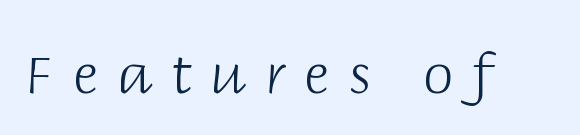
Q: Is the text bold? A: No.
Q: Is the text italic (slanted)? A: No, it is upright.
Q: Is the typeface a serif or a sans-serif typeface? A: Sans-serif.
Q: Is the text underlined? A: No.
Q: Is the spacing between letters normal or unusually wide? A: Unusually wide.
Q: Width (condensed, normal, or wide)? A: Normal.
Q: Stroke contrast? A: Low.
Q: x-height? A: Large.
Q: Monospaced? A: No.
